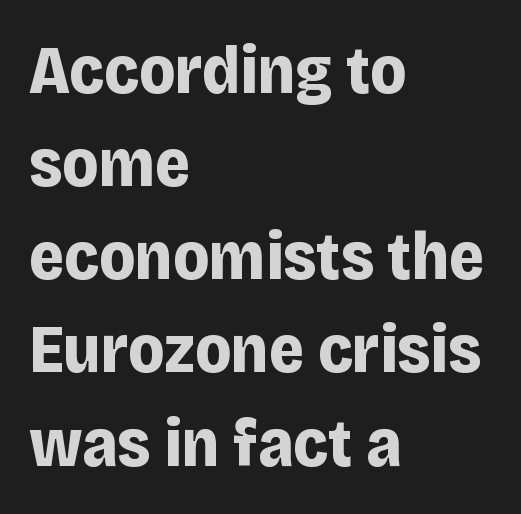
The image shows 68 px bold sans-serif type, upright; set left-aligned, normal line spacing (1.37x), normal letter spacing, not underlined; low stroke contrast and a large x-height.
